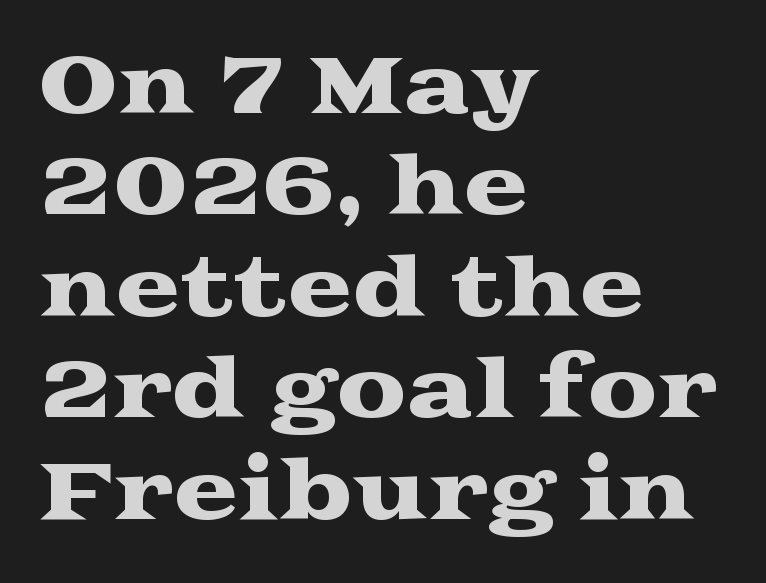
{"serif": "yes", "italic": "no", "width": "wide", "stroke_contrast": "medium", "x_height": "medium", "monospaced": "no", "underline": "no", "align": "left", "line_spacing": "normal", "line_spacing_ratio": 1.3, "letter_spacing": "normal", "letter_spacing_em": 0.0, "glyph_px": 78}
